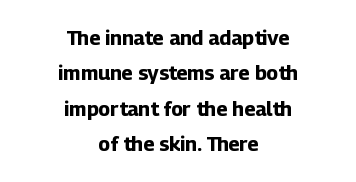
Horizontal alignment here is central, giving a formal, balanced look. This is roman type, the default non-slanted kind. Descenders hang freely into open space. Stroke thickness is high; the sample reads as a true bold. Characters follow at the spacing the type designer built in.
